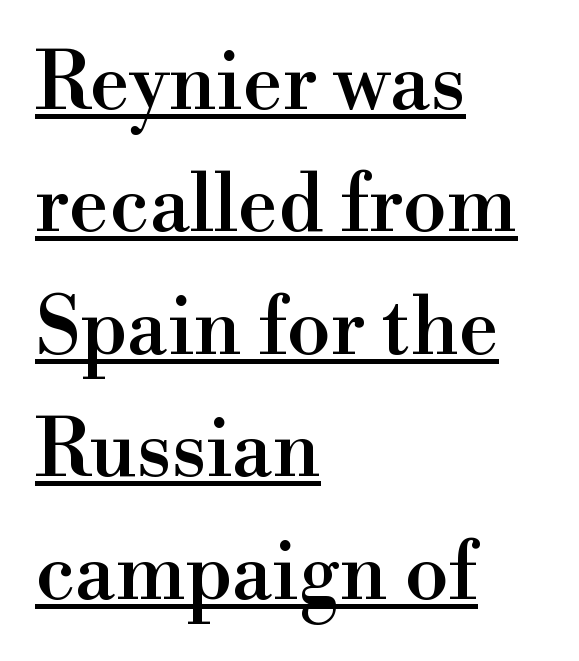
The image shows 80 px serif type, upright; set left-aligned, normal line spacing (1.53x), normal letter spacing, underlined; a small x-height.
